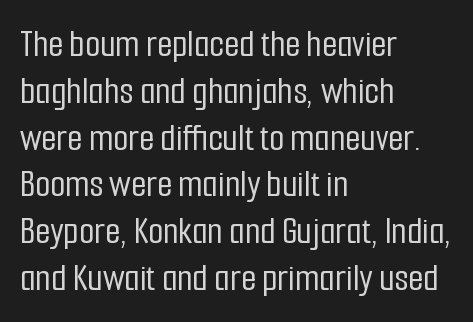
{"serif": "no", "italic": "no", "width": "condensed", "stroke_contrast": "low", "x_height": "medium", "monospaced": "no", "underline": "no", "align": "left", "line_spacing_ratio": 1.2, "letter_spacing": "normal", "letter_spacing_em": 0.0, "glyph_px": 39}
